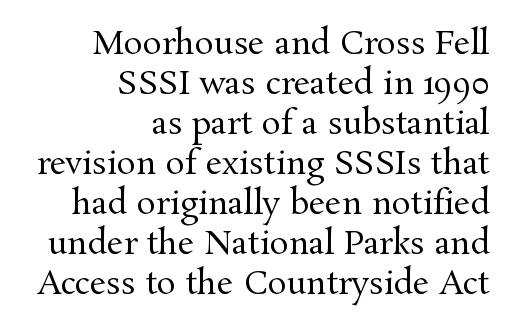
{"serif": "yes", "italic": "no", "bold": "no", "weight": "regular", "width": "normal", "stroke_contrast": "medium", "x_height": "medium", "monospaced": "no", "underline": "no", "align": "right", "line_spacing": "normal", "line_spacing_ratio": 1.25, "letter_spacing": "normal", "letter_spacing_em": 0.0, "glyph_px": 32}
